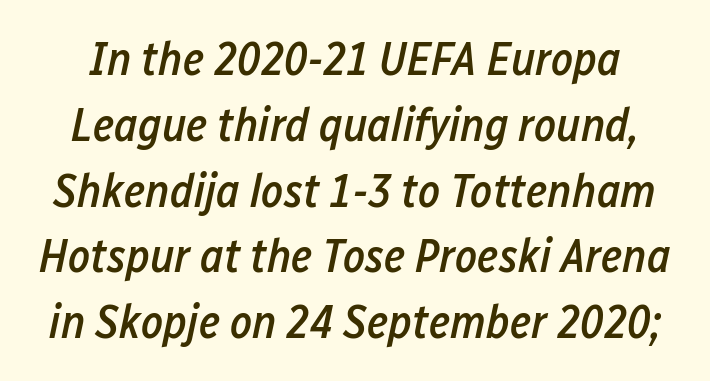
{"italic": "yes", "lean": "right", "slant_degrees": 12, "bold": "semi", "weight": "semibold", "width": "condensed", "stroke_contrast": "low", "x_height": "medium", "monospaced": "no", "underline": "no", "line_spacing": "normal", "line_spacing_ratio": 1.4, "letter_spacing": "normal", "letter_spacing_em": 0.0, "glyph_px": 47}
